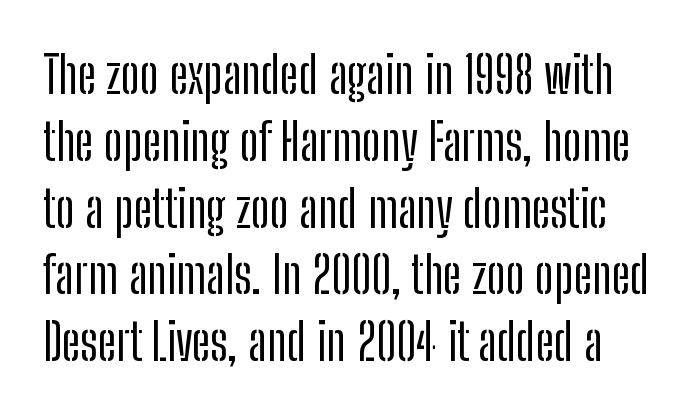
Q: Is the text italic (slanted)? A: No, it is upright.
Q: Is the typeface a serif or a sans-serif typeface? A: Sans-serif.
Q: Is the text underlined? A: No.
Q: Is the spacing between letters normal or unusually wide? A: Normal.
Q: Is the spacing between lines tight, normal or loose? A: Normal.
Q: Width (condensed, normal, or wide)? A: Condensed.
Q: Stroke contrast? A: Low.
Q: x-height? A: Medium.
Q: Monospaced? A: No.
